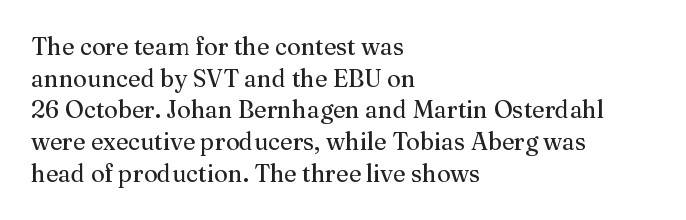
Q: Is the text bold? A: No.
Q: Is the text italic (slanted)? A: No, it is upright.
Q: Is the text underlined? A: No.
Q: How is the paragraph aligned? A: Left-aligned.
Q: Is the spacing between letters normal or unusually wide? A: Normal.
Q: Is the spacing between lines tight, normal or loose? A: Normal.
